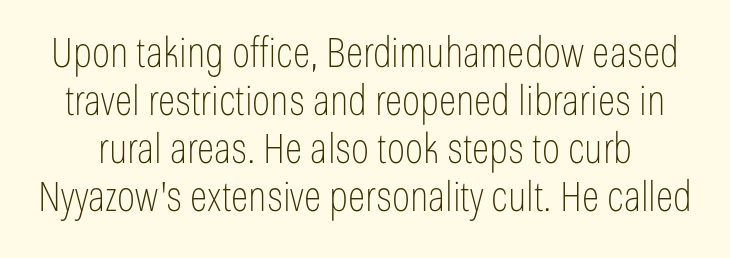
The image shows 41 px thin, condensed sans-serif type, upright; set line spacing 1.17x, normal letter spacing, not underlined; low stroke contrast and a medium x-height.
